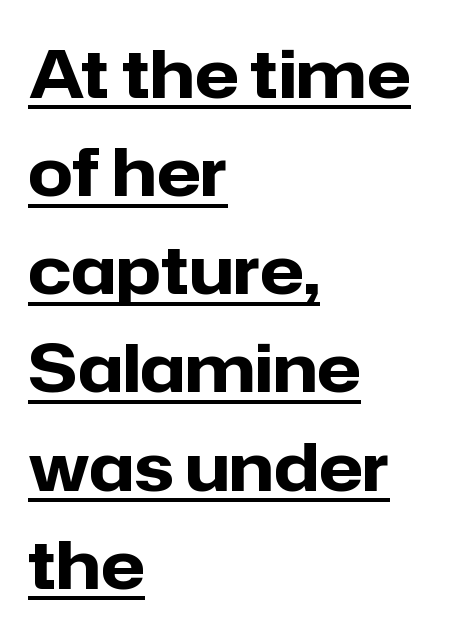
Notice how descenders clear the ascenders below comfortably — that's standard leading. The rendering keeps characters at their native spacing. Students, this is bold: see how much ink each stroke carries. Note: no serifs on the glyphs. All the whitespace from short lines collects on the right. Varying glyph widths throughout — classic text-font behaviour.
